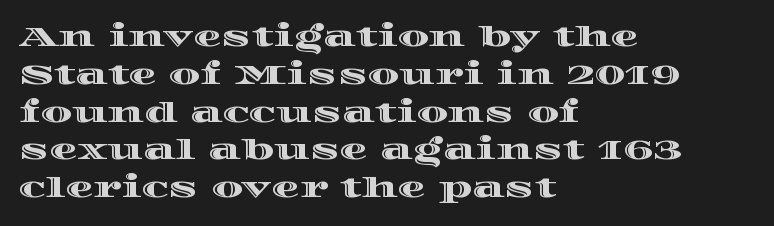
{"italic": "no", "width": "wide", "x_height": "large", "monospaced": "no", "underline": "no", "align": "left", "line_spacing": "normal", "line_spacing_ratio": 1.35, "letter_spacing": "normal", "letter_spacing_em": 0.0, "glyph_px": 28}
